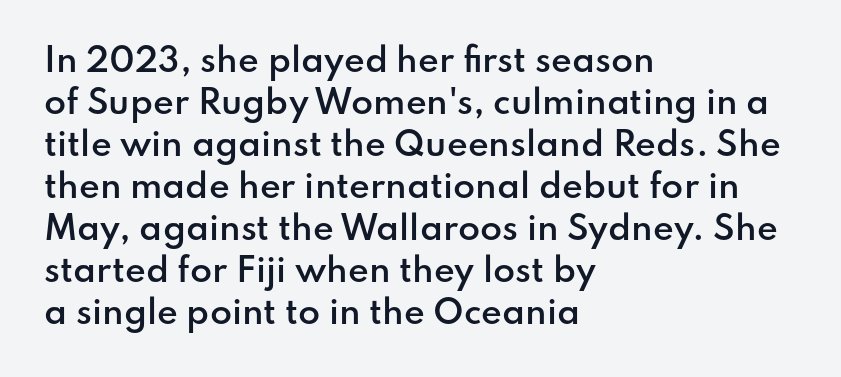
{"serif": "no", "italic": "no", "bold": "semi", "weight": "semibold", "width": "normal", "stroke_contrast": "low", "x_height": "small", "monospaced": "no", "underline": "no", "align": "left", "line_spacing": "normal", "line_spacing_ratio": 1.31, "letter_spacing": "normal", "letter_spacing_em": 0.0, "glyph_px": 32}
